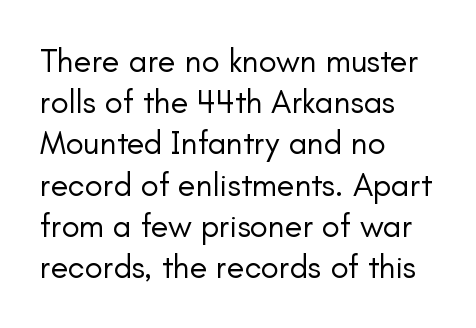
The image shows 33 px regular-weight sans-serif type, upright; set left-aligned, normal line spacing (1.25x), normal letter spacing, not underlined; low stroke contrast and a small x-height.
